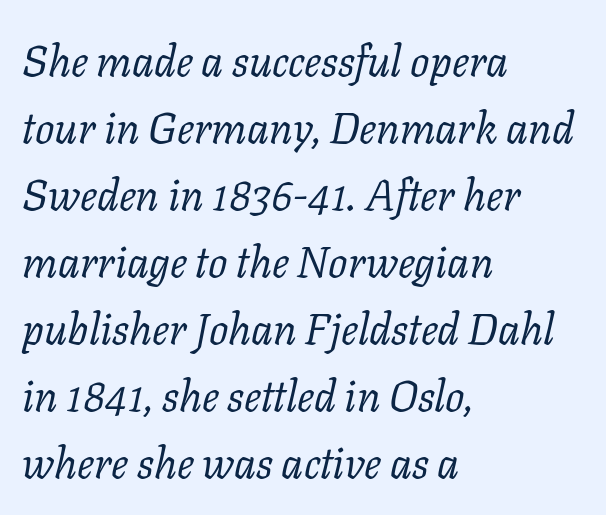
The strip under each line holds only bare page. Alignment: flush left. Each word holds together tightly as a unit, with standard inter-letter gaps. These lines sit exactly where default settings would place them. This sample uses a serif face. An italicized treatment has been applied to the whole sample.
